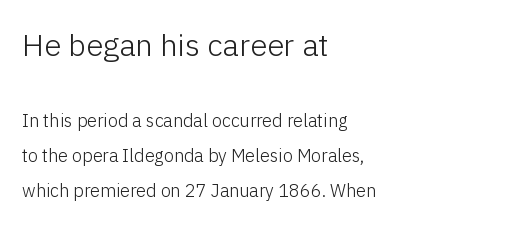
{"serif": "no", "italic": "no", "bold": "no", "weight": "light", "width": "normal", "stroke_contrast": "low", "x_height": "medium", "monospaced": "no", "underline": "no", "align": "left", "line_spacing": "loose", "line_spacing_ratio": 1.94, "letter_spacing": "normal", "letter_spacing_em": 0.0, "larger_block": "first", "size_ratio": 1.72, "glyph_px": 31}
